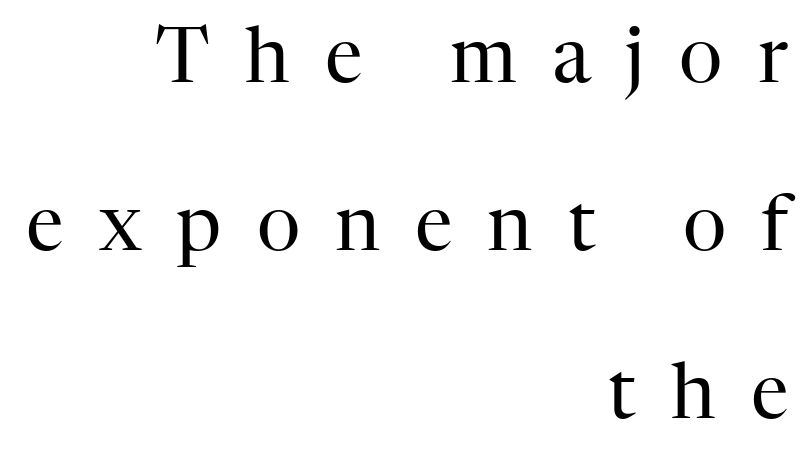
The image shows 76 px regular-weight serif type, upright; set right-aligned, loose line spacing (2.21x), unusually wide letter spacing (+0.46 em), not underlined; high stroke contrast and a medium x-height.
